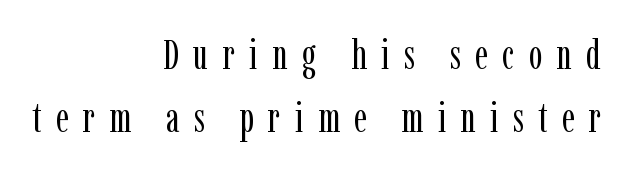
The face used here is proportionally spaced, like ordinary book or web type. The passage is arranged like a letterhead date or caption credit — flush right. On a weight scale, this lands at 450 or below. These lines were composed using upright roman letters. Caption: expanded tracking, letters set apart.
